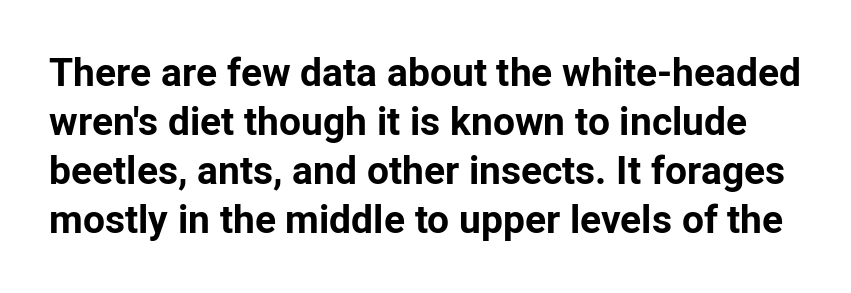
The image shows 39 px bold sans-serif type, upright; set normal line spacing (1.26x), normal letter spacing, not underlined; low stroke contrast and a medium x-height.
